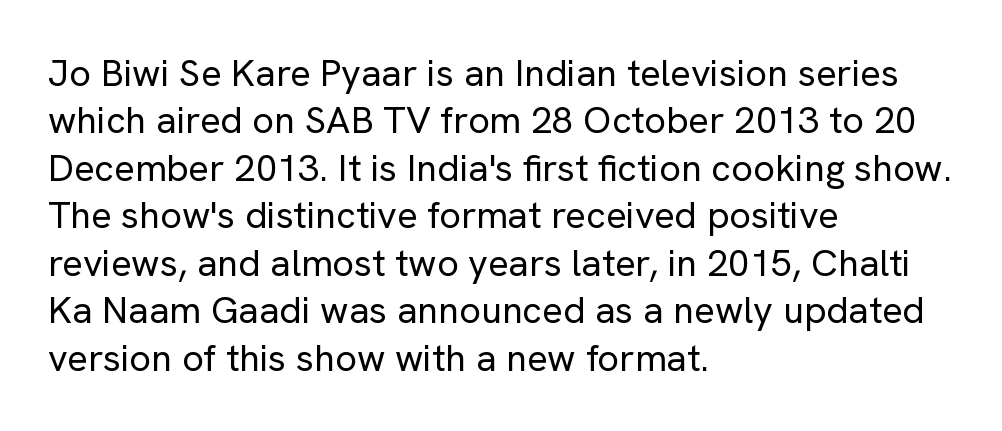
The image shows 38 px regular-weight sans-serif type, upright; set left-aligned, normal line spacing (1.25x), normal letter spacing, not underlined; low stroke contrast and a medium x-height.
